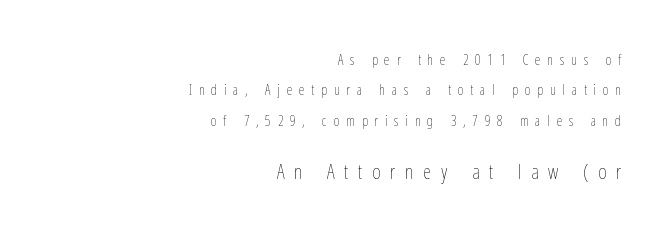
The following chunk of copy outweighs the initial chunk in type size. Quick note: underline off. Vertical spacing — loose. If you drew a line through each stem, it would be perfectly vertical. The lines are quadded right.
